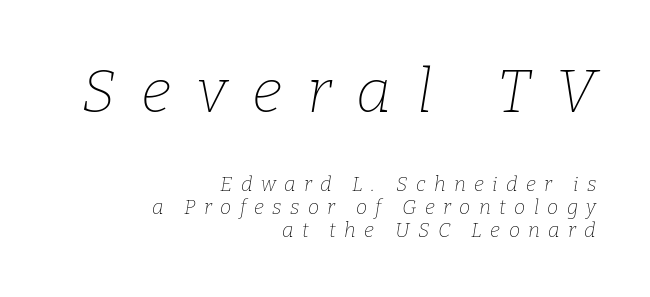
Bigger letters appear in the top chunk; the bottom chunk is reduced. The area under the type is left untouched. Line endings align vertically; line beginnings do not. Letterform terminals end in serifs throughout the passage. Would a proofreader flag this as italicized? Yes. Baseline-to-baseline distance is barely more than the letter height.
